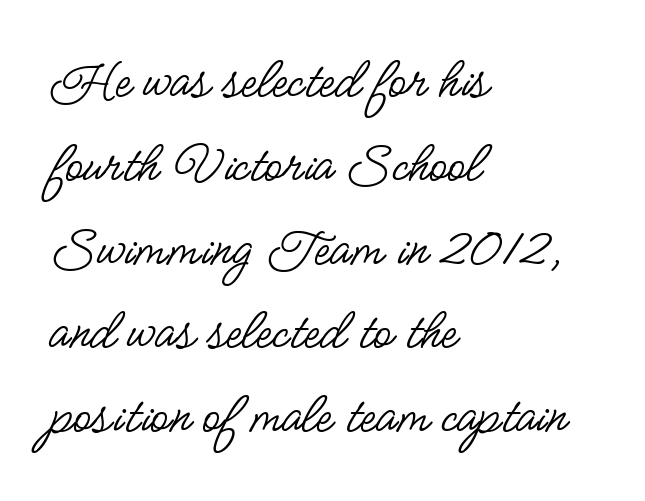
{"serif": "no", "bold": "no", "weight": "regular", "width": "condensed", "stroke_contrast": "low", "x_height": "small", "monospaced": "no", "underline": "no", "align": "left", "line_spacing": "normal", "line_spacing_ratio": 1.42, "letter_spacing": "normal", "letter_spacing_em": 0.0, "glyph_px": 59}
